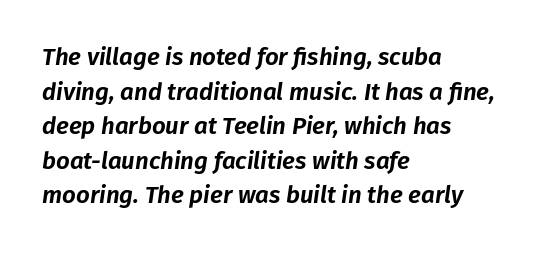
{"italic": "yes", "lean": "right", "slant_degrees": 8, "underline": "no", "align": "left", "line_spacing": "normal", "line_spacing_ratio": 1.44, "letter_spacing": "normal", "letter_spacing_em": 0.0, "glyph_px": 24}
